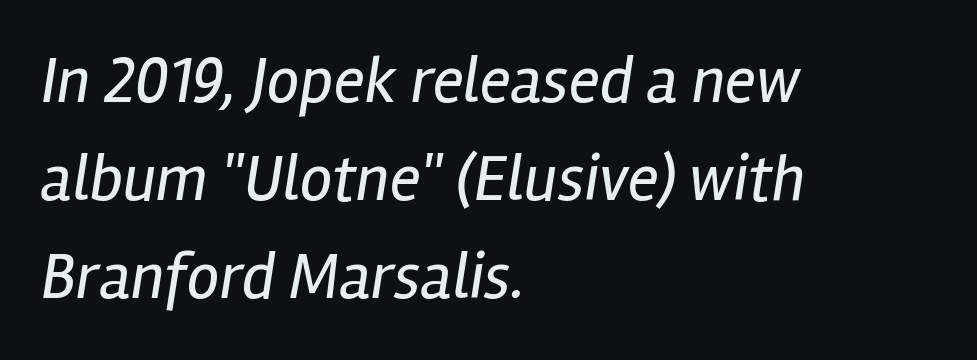
{"italic": "yes", "lean": "right", "slant_degrees": 12, "bold": "no", "weight": "regular", "width": "condensed", "stroke_contrast": "low", "x_height": "medium", "monospaced": "no", "underline": "no", "align": "left", "line_spacing": "normal", "line_spacing_ratio": 1.51, "letter_spacing": "normal", "letter_spacing_em": 0.0, "glyph_px": 65}
